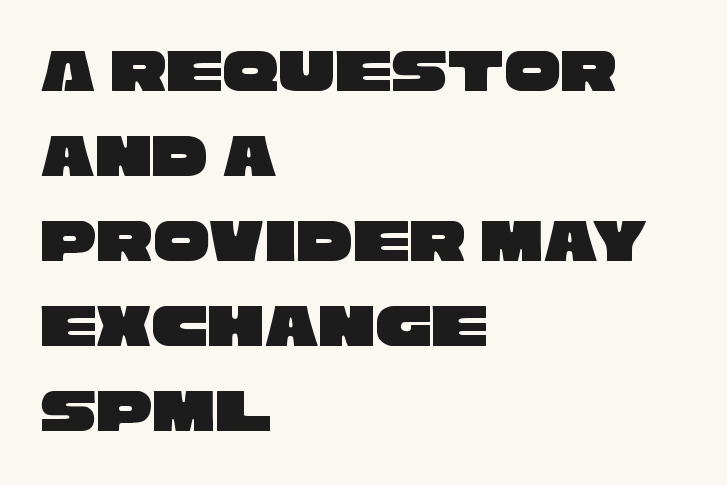
The type family on display is of the sans-serif kind. Proportional: the letters do not fall into vertical columns. Line beginnings align vertically; line endings do not. Interline gaps are of average width in this sample.
